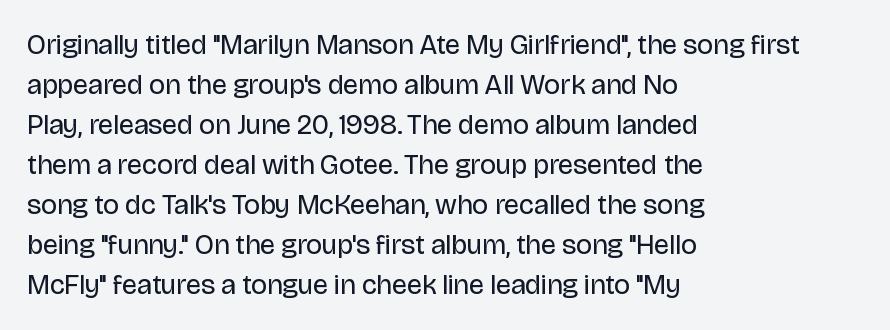
Q: Is the text bold? A: No.
Q: Is the text italic (slanted)? A: No, it is upright.
Q: Is the typeface a serif or a sans-serif typeface? A: Sans-serif.
Q: Is the text underlined? A: No.
Q: How is the paragraph aligned? A: Left-aligned.
Q: Is the spacing between letters normal or unusually wide? A: Normal.
Q: Is the spacing between lines tight, normal or loose? A: Normal.
Q: Width (condensed, normal, or wide)? A: Normal.
Q: Stroke contrast? A: Low.
Q: x-height? A: Large.
Q: Monospaced? A: No.
